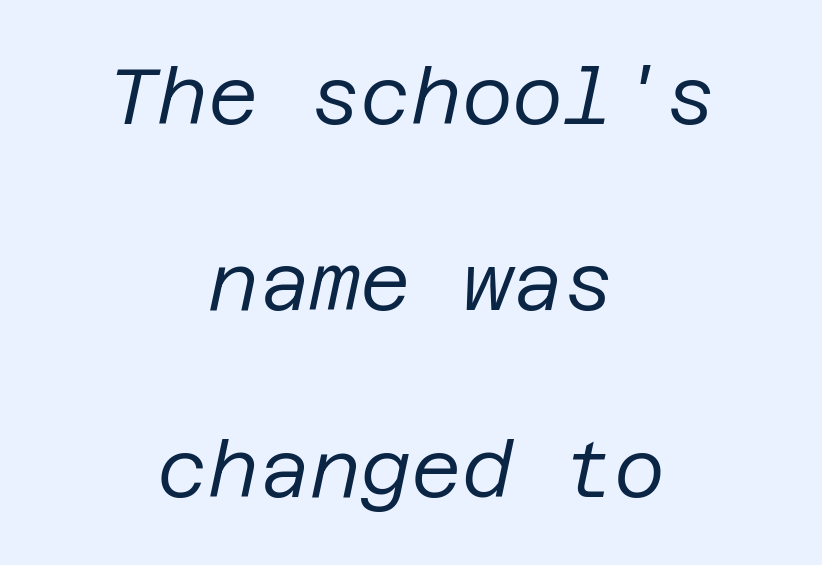
Summary of vertical rhythm: relaxed, with wide interline spacing. Standard letterfit; no display-style spreading of the glyphs. The text block is weighted toward neither margin, spreading evenly from the middle. Each row of text sits above clean, open space.
